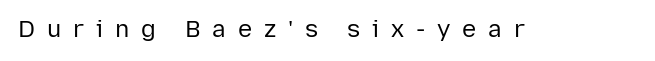
The image shows 24 px text type, upright; set unusually wide letter spacing (+0.49 em), not underlined.
